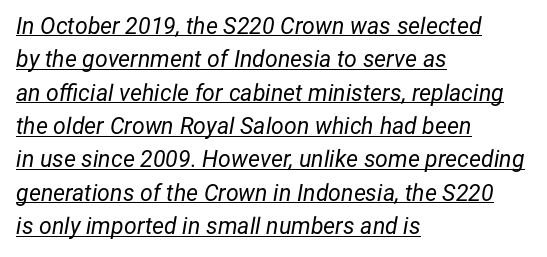
The image shows 23 px text type, italic (leaning right); set left-aligned, normal line spacing (1.45x), normal letter spacing, underlined.
